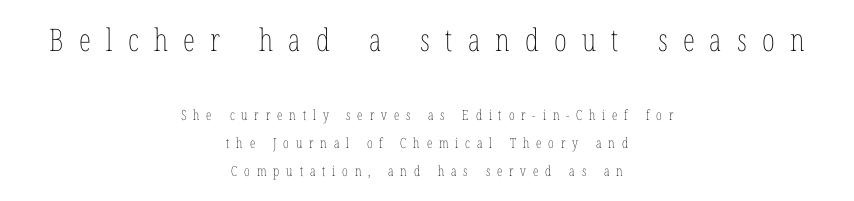
The tracking jumps out immediately: characters are airy and widely separated. The letters advance in unequal steps, a hallmark of proportional type. The characters are drawn with everyday or finer stroke widths. Horizontal bands of white between lines are thick stripes. Anything drawn beneath the words? Only blank space.
